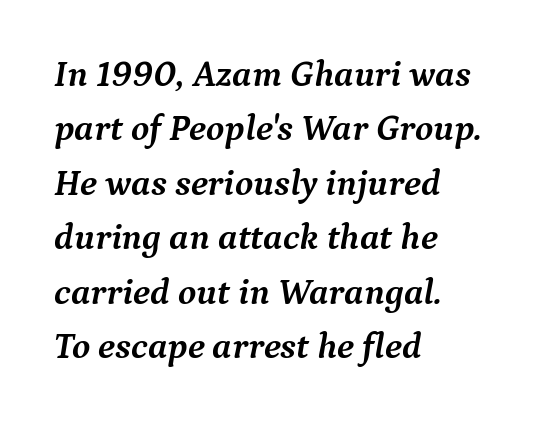
The image shows 37 px semibold serif type, italic (leaning right); set left-aligned, normal line spacing (1.47x), normal letter spacing, not underlined; medium stroke contrast and a medium x-height.
